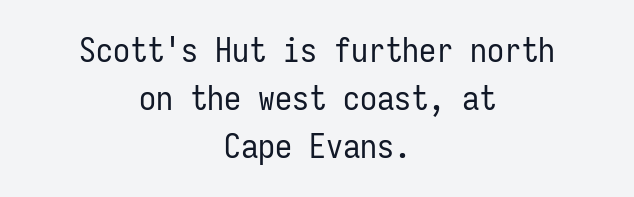
Q: Is the text bold? A: No.
Q: Is the text italic (slanted)? A: No, it is upright.
Q: Is the typeface a serif or a sans-serif typeface? A: Sans-serif.
Q: Is the text underlined? A: No.
Q: How is the paragraph aligned? A: Centered.
Q: Is the spacing between letters normal or unusually wide? A: Normal.
Q: Is the spacing between lines tight, normal or loose? A: Normal.
Q: Width (condensed, normal, or wide)? A: Condensed.
Q: Stroke contrast? A: Low.
Q: x-height? A: Medium.
Q: Monospaced? A: Yes.
